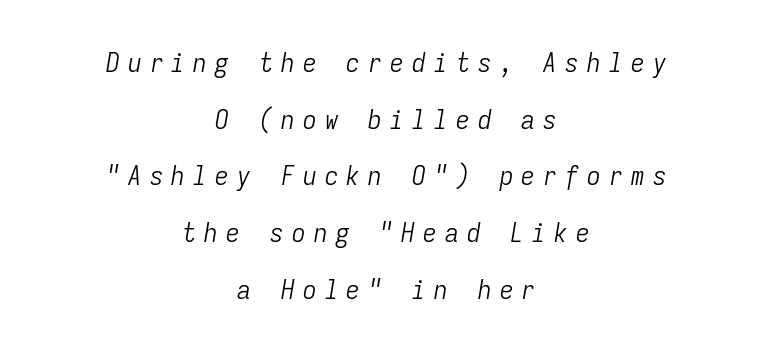
Does the copy run flush right? No — it is centered line by line. The type is letterspaced generously, with wide tracking. No extra ink here — the face is not bold. Loosely led — the rows are spread out.
